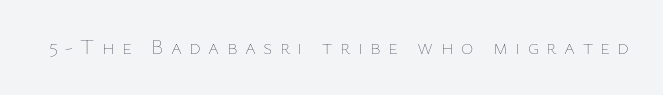
Q: Is the text bold? A: No.
Q: Is the text italic (slanted)? A: No, it is upright.
Q: Is the text underlined? A: No.
Q: Is the spacing between letters normal or unusually wide? A: Unusually wide.
